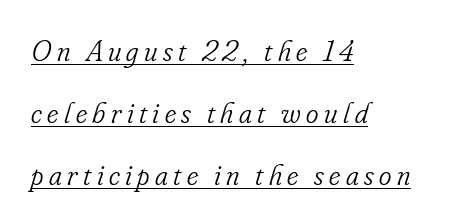
{"serif": "yes", "italic": "yes", "lean": "right", "slant_degrees": 16, "bold": "no", "weight": "light", "width": "condensed", "stroke_contrast": "low", "x_height": "small", "monospaced": "no", "underline": "yes", "align": "left", "line_spacing": "loose", "line_spacing_ratio": 2.06, "glyph_px": 30}
